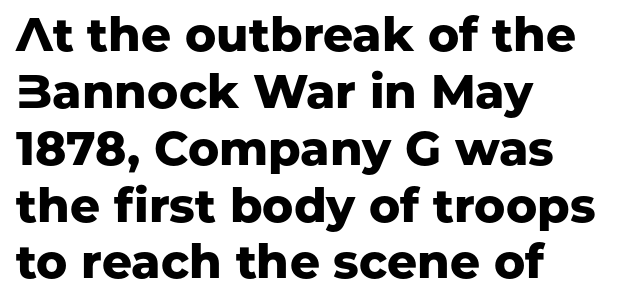
The letters advance in unequal steps, a hallmark of proportional type. This sample uses a sans-serif face. Line beginnings align vertically; line endings do not. Chunky letters — that's bold for sure. Characters follow at the spacing the type designer built in. Has an underline been added? It has not.
